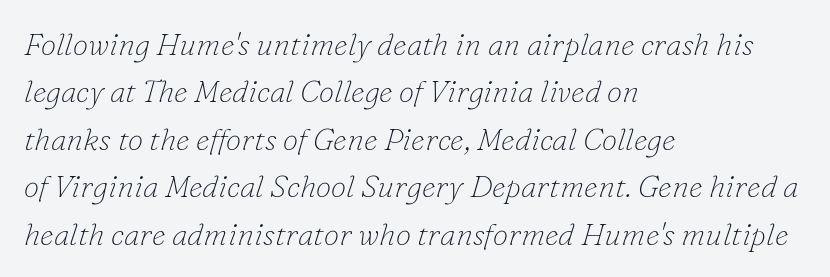
No chunkiness to these letters — they're not bold. Do the characters align in a grid? No, the font is proportional. In terms of leading, this rendering sits right in the middle. The words here are not underlined.
